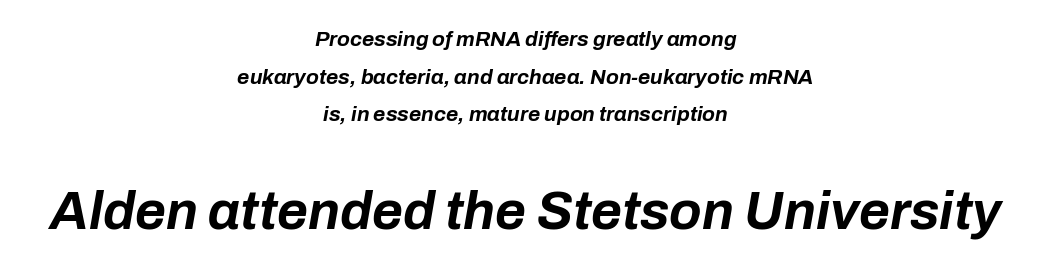
Typographic density is high because the face is bold. A student would call this center alignment; a typographer would say set centered. Slanted lettering throughout. How are the letters spaced? Ordinarily, with no added tracking. This sample has the flowing, uneven cadence of proportional lettering.
